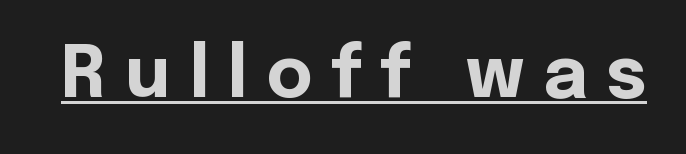
Q: Is the text bold? A: Yes.
Q: Is the text italic (slanted)? A: No, it is upright.
Q: Is the typeface a serif or a sans-serif typeface? A: Sans-serif.
Q: Is the text underlined? A: Yes.
Q: Is the spacing between letters normal or unusually wide? A: Unusually wide.
Q: Width (condensed, normal, or wide)? A: Normal.
Q: x-height? A: Medium.
Q: Monospaced? A: No.
